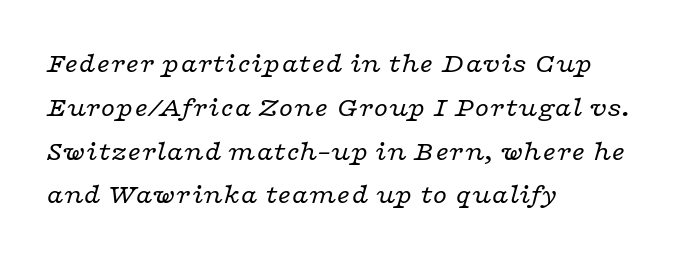
{"serif": "yes", "italic": "yes", "lean": "right", "slant_degrees": 16, "bold": "no", "weight": "regular", "width": "wide", "stroke_contrast": "low", "x_height": "medium", "monospaced": "no", "underline": "no", "align": "left", "line_spacing": "normal", "line_spacing_ratio": 1.51, "letter_spacing": "normal", "letter_spacing_em": 0.0, "glyph_px": 29}
